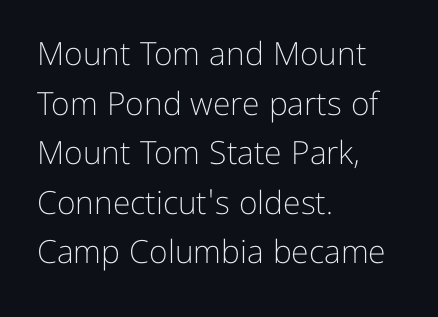
{"serif": "no", "italic": "no", "bold": "no", "weight": "light", "width": "normal", "stroke_contrast": "low", "x_height": "medium", "monospaced": "no", "underline": "no", "align": "left", "line_spacing": "normal", "line_spacing_ratio": 1.55, "letter_spacing": "normal", "letter_spacing_em": 0.0, "glyph_px": 32}
